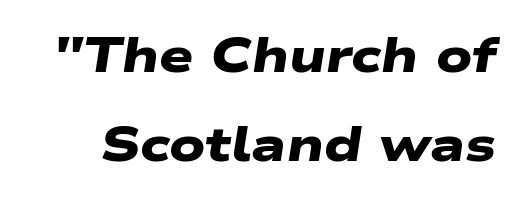
Standard letterfit; no display-style spreading of the glyphs. Is the type bold? Yes — the strokes are clearly thick and heavy. Has an underline been added? It has not. Stroke terminals: plain, sans-serif. Think of a printed novel: that variable character pitch is what you see here.
